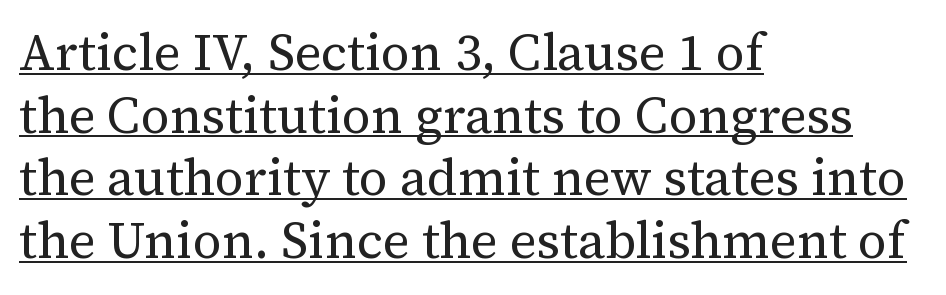
{"serif": "yes", "italic": "no", "bold": "no", "weight": "regular", "width": "normal", "stroke_contrast": "medium", "x_height": "medium", "monospaced": "no", "underline": "yes", "align": "left", "line_spacing_ratio": 1.23, "letter_spacing": "normal", "letter_spacing_em": 0.0, "glyph_px": 51}
